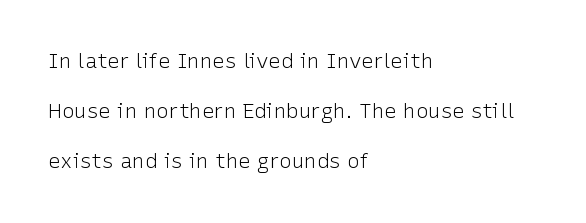
Q: Is the text bold? A: No.
Q: Is the text italic (slanted)? A: No, it is upright.
Q: Is the text underlined? A: No.
Q: How is the paragraph aligned? A: Left-aligned.
Q: Is the spacing between letters normal or unusually wide? A: Normal.
Q: Is the spacing between lines tight, normal or loose? A: Loose.
